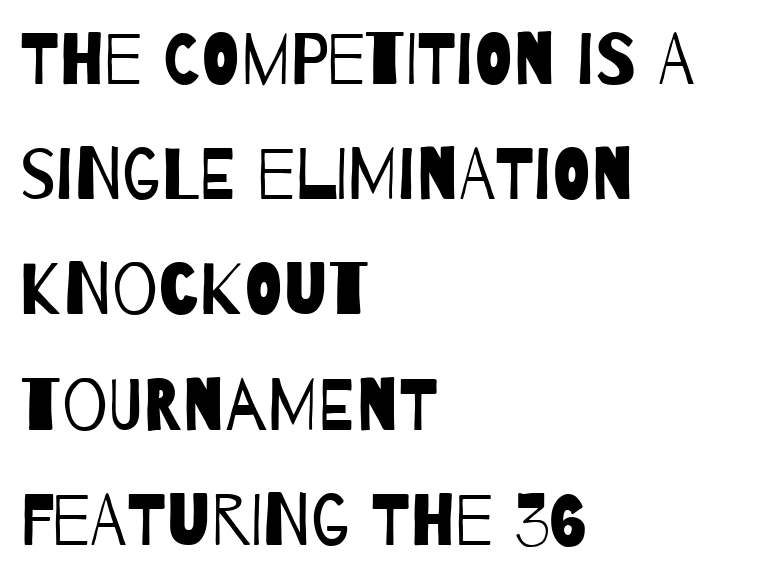
The image shows 72 px regular-weight, condensed sans-serif type; set left-aligned, normal line spacing (1.6x), normal letter spacing, not underlined; low stroke contrast and a large x-height.
